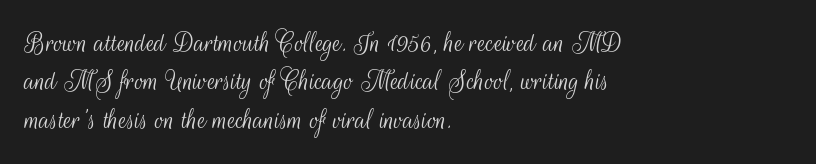
Q: Is the text bold? A: No.
Q: Is the text italic (slanted)? A: Yes.
Q: Is the typeface a serif or a sans-serif typeface? A: Sans-serif.
Q: Is the text underlined? A: No.
Q: How is the paragraph aligned? A: Left-aligned.
Q: Is the spacing between letters normal or unusually wide? A: Normal.
Q: Is the spacing between lines tight, normal or loose? A: Normal.
Q: Width (condensed, normal, or wide)? A: Condensed.
Q: Stroke contrast? A: Medium.
Q: x-height? A: Small.
Q: Monospaced? A: No.
